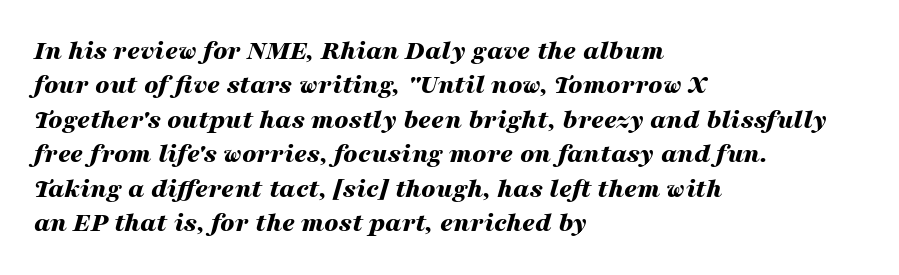
The image shows 28 px bold, wide type, italic (leaning right); set left-aligned, line spacing 1.23x, normal letter spacing, not underlined; medium stroke contrast and a medium x-height.
